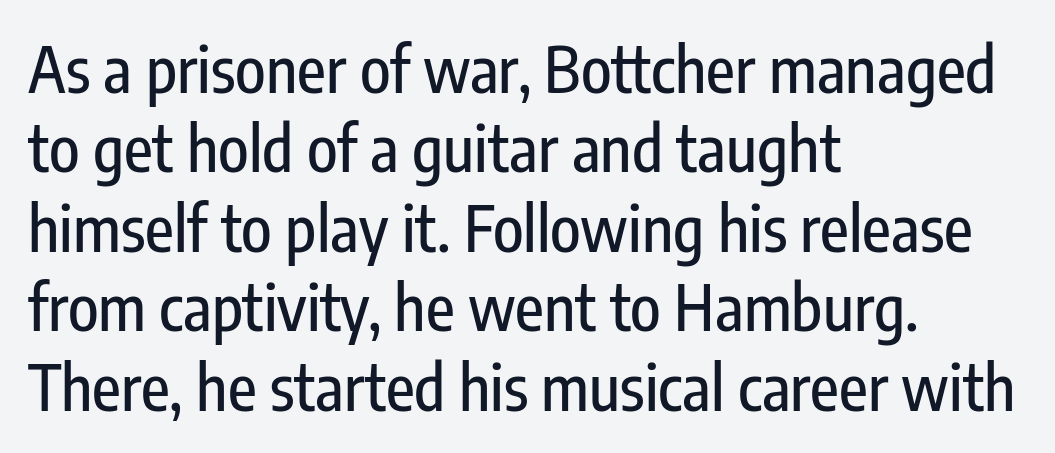
The image shows 63 px condensed sans-serif type, upright; set left-aligned, normal line spacing (1.26x), normal letter spacing, not underlined; low stroke contrast and a medium x-height.
